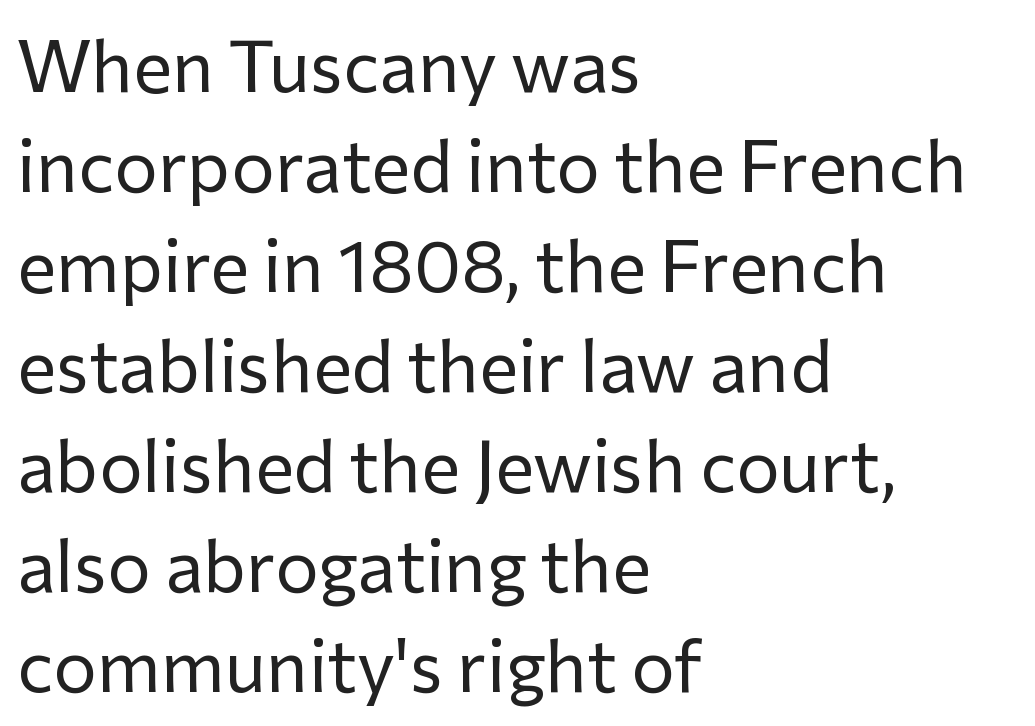
Q: Is the text bold? A: No.
Q: Is the text italic (slanted)? A: No, it is upright.
Q: Is the typeface a serif or a sans-serif typeface? A: Sans-serif.
Q: Is the text underlined? A: No.
Q: How is the paragraph aligned? A: Left-aligned.
Q: Is the spacing between letters normal or unusually wide? A: Normal.
Q: Is the spacing between lines tight, normal or loose? A: Normal.
Q: Width (condensed, normal, or wide)? A: Normal.
Q: Stroke contrast? A: Low.
Q: x-height? A: Medium.
Q: Monospaced? A: No.
